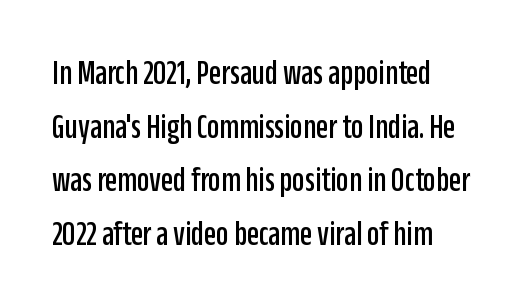
The image shows 35 px condensed sans-serif type, upright; set left-aligned, normal line spacing (1.53x), normal letter spacing, not underlined; low stroke contrast and a large x-height.
